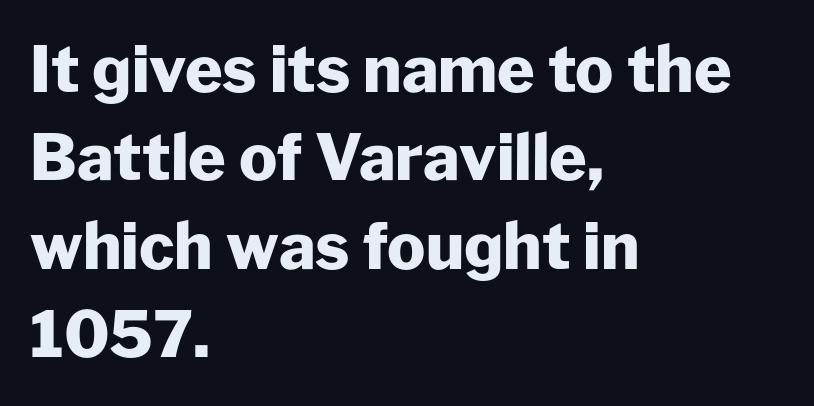
Q: Is the text bold? A: Yes.
Q: Is the text italic (slanted)? A: No, it is upright.
Q: Is the typeface a serif or a sans-serif typeface? A: Sans-serif.
Q: Is the text underlined? A: No.
Q: How is the paragraph aligned? A: Left-aligned.
Q: Is the spacing between letters normal or unusually wide? A: Normal.
Q: Is the spacing between lines tight, normal or loose? A: Normal.
Q: Width (condensed, normal, or wide)? A: Normal.
Q: Stroke contrast? A: Low.
Q: x-height? A: Medium.
Q: Monospaced? A: No.
